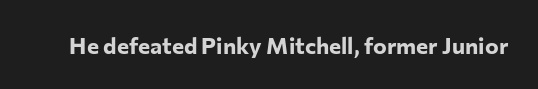
Notice how thick the strokes are: this is what a full bold looks like. In terms of letterspacing, this is plain default setting. The specimen omits any rule beneath the text block's lines. The lettering stays uniformly vertical, giving the passage a roman look.
